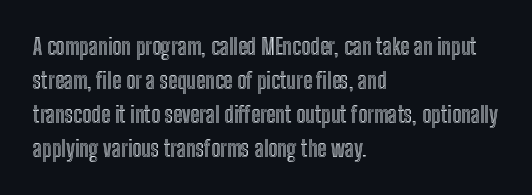
The image shows 22 px text type, upright; set left-aligned, normal line spacing (1.54x), normal letter spacing, not underlined.
